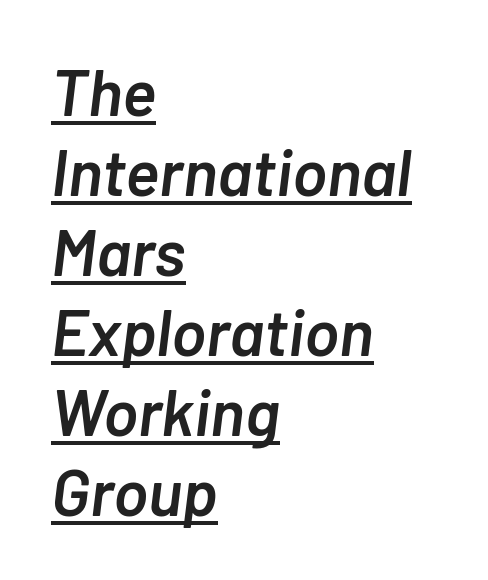
{"italic": "yes", "lean": "right", "slant_degrees": 7, "bold": "semi", "weight": "semibold", "width": "normal", "stroke_contrast": "low", "x_height": "medium", "monospaced": "no", "underline": "yes", "align": "left", "line_spacing_ratio": 1.23, "letter_spacing": "normal", "letter_spacing_em": 0.0, "glyph_px": 65}
